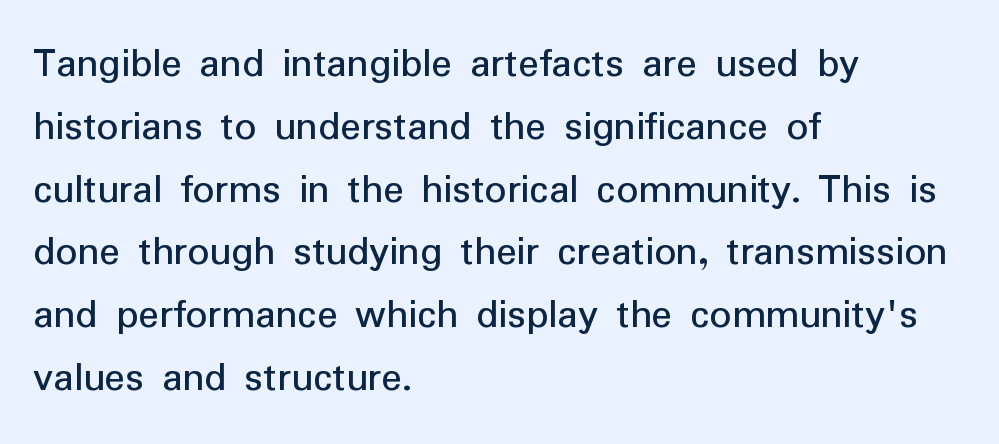
The image shows 43 px regular-weight sans-serif type, upright; set left-aligned, normal line spacing (1.46x), normal letter spacing, not underlined; low stroke contrast and a medium x-height.
